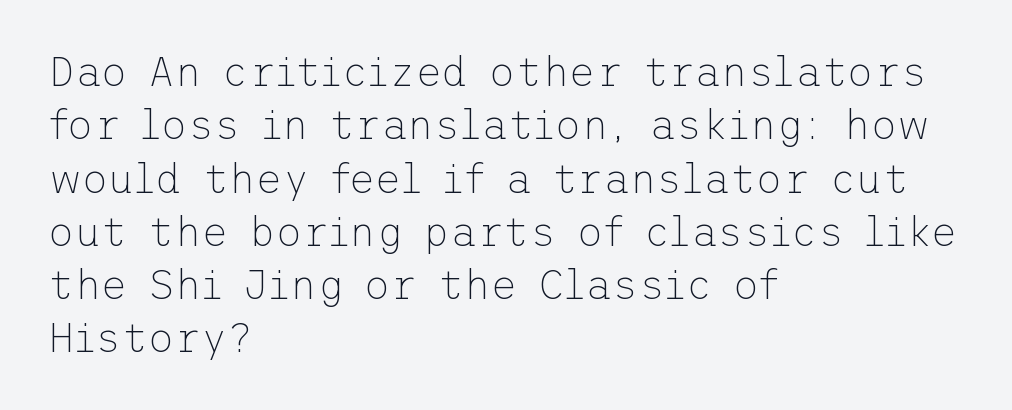
The image shows 41 px thin sans-serif type, upright; set left-aligned, normal line spacing (1.3x), normal letter spacing, not underlined; low stroke contrast and a medium x-height.
